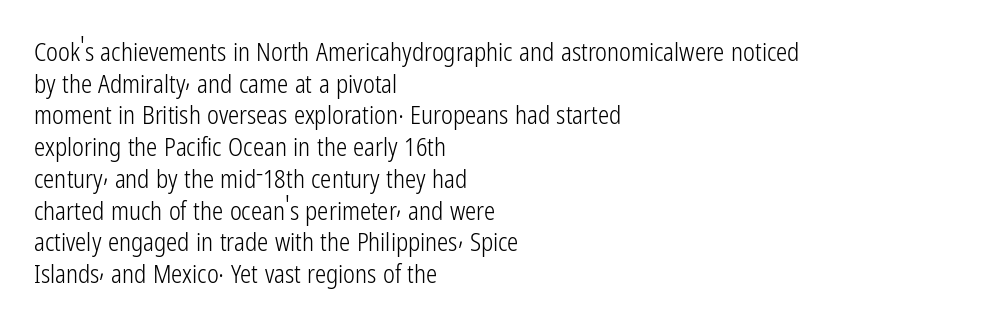
{"italic": "no", "bold": "no", "underline": "no", "align": "left", "line_spacing": "normal", "line_spacing_ratio": 1.27, "letter_spacing": "normal", "letter_spacing_em": 0.0, "glyph_px": 25}
